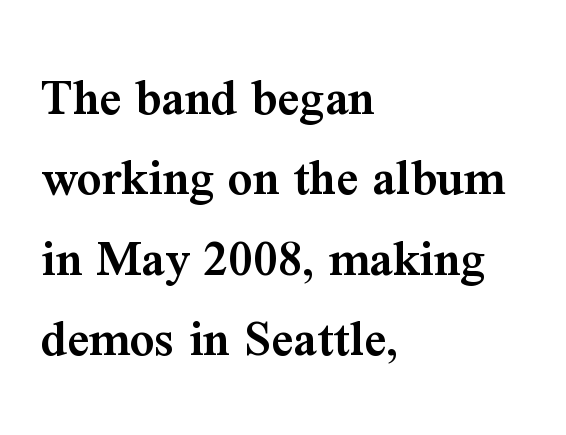
{"serif": "yes", "italic": "no", "bold": "semi", "weight": "semibold", "width": "normal", "stroke_contrast": "medium", "x_height": "medium", "monospaced": "no", "underline": "no", "align": "left", "line_spacing": "normal", "line_spacing_ratio": 1.49, "letter_spacing": "normal", "letter_spacing_em": 0.0, "glyph_px": 54}
